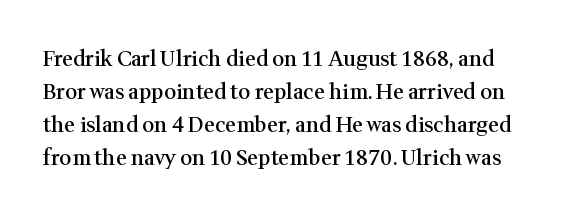
Q: Is the text bold? A: Semi-bold.
Q: Is the text italic (slanted)? A: No, it is upright.
Q: Is the text underlined? A: No.
Q: Is the spacing between letters normal or unusually wide? A: Normal.
Q: Is the spacing between lines tight, normal or loose? A: Normal.
